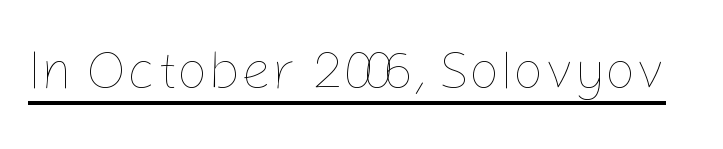
{"italic": "no", "bold": "no", "weight": "thin", "width": "normal", "stroke_contrast": "low", "x_height": "medium", "monospaced": "no", "underline": "yes", "letter_spacing": "normal", "letter_spacing_em": 0.0, "glyph_px": 55}
